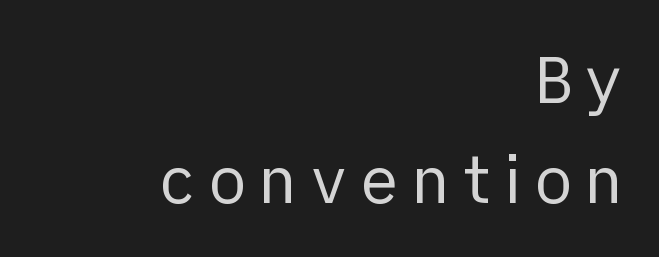
{"serif": "no", "italic": "no", "bold": "no", "weight": "regular", "width": "normal", "stroke_contrast": "low", "x_height": "medium", "monospaced": "no", "underline": "no", "align": "right", "line_spacing": "normal", "line_spacing_ratio": 1.51, "glyph_px": 66}
